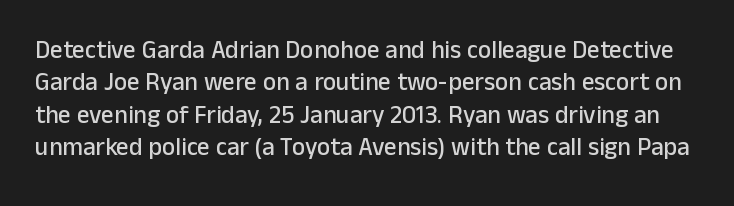
{"italic": "no", "underline": "no", "line_spacing": "normal", "line_spacing_ratio": 1.3, "letter_spacing": "normal", "letter_spacing_em": 0.0, "glyph_px": 25}
